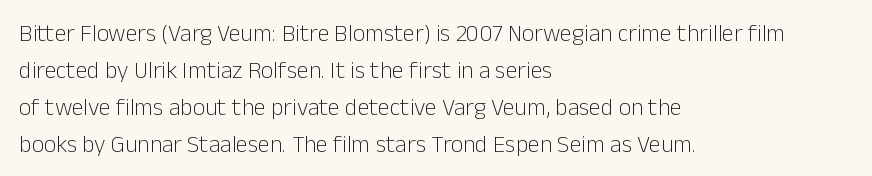
Vertical strokes here are truly vertical. Every row of glyphs begins at an identical x-position on the left. Between one letter and the next there's only the usual sliver of space. Only glyphs here, with clear space below each row.
